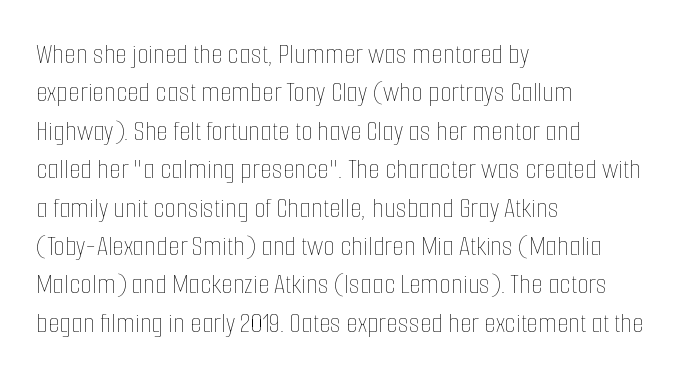
{"italic": "no", "bold": "no", "weight": "thin", "width": "condensed", "stroke_contrast": "low", "x_height": "medium", "monospaced": "no", "underline": "no", "align": "left", "line_spacing": "normal", "line_spacing_ratio": 1.28, "letter_spacing": "normal", "letter_spacing_em": 0.0, "glyph_px": 30}
